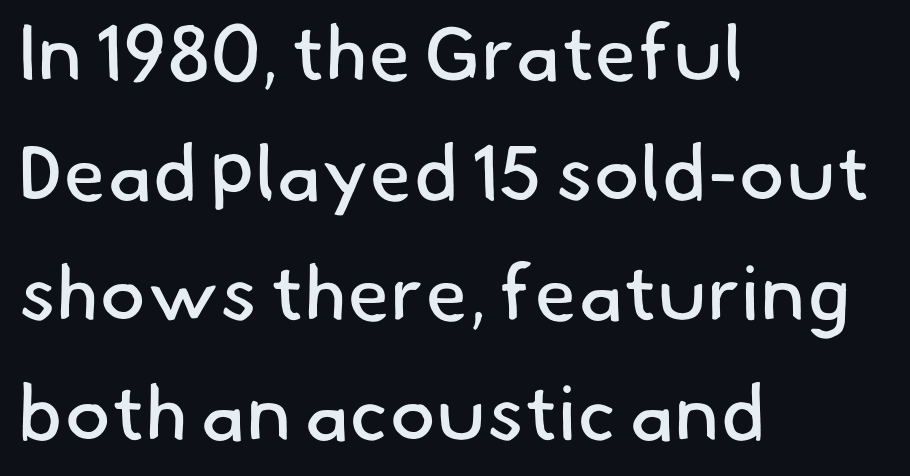
{"serif": "no", "bold": "no", "weight": "regular", "width": "normal", "stroke_contrast": "low", "x_height": "small", "monospaced": "no", "underline": "no", "align": "left", "line_spacing": "normal", "line_spacing_ratio": 1.54, "letter_spacing": "normal", "letter_spacing_em": 0.0, "glyph_px": 78}
